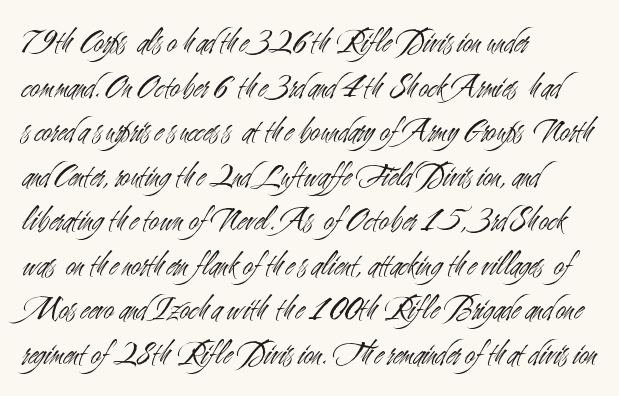
The image shows 34 px light, condensed sans-serif type; set left-aligned, normal line spacing (1.31x), normal letter spacing, not underlined; medium stroke contrast and a small x-height.
